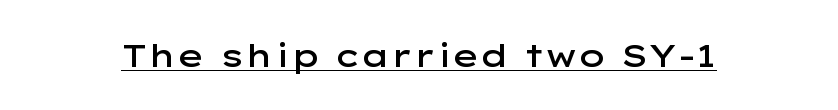
A typesetter would call this proportional, since set widths differ per character. Is there an underline? Yes — a line sits under the letters. Characters remain perfectly vertical along every line. Typographic density is moderately raised because the face is semibold.
